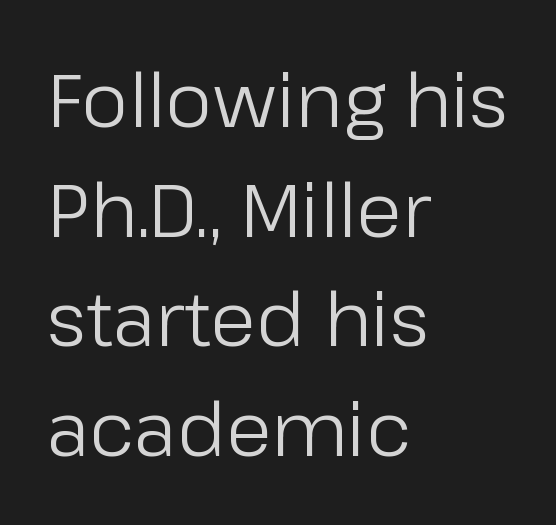
Q: Is the text bold? A: No.
Q: Is the text italic (slanted)? A: No, it is upright.
Q: Is the typeface a serif or a sans-serif typeface? A: Sans-serif.
Q: Is the text underlined? A: No.
Q: How is the paragraph aligned? A: Left-aligned.
Q: Is the spacing between letters normal or unusually wide? A: Normal.
Q: Is the spacing between lines tight, normal or loose? A: Normal.
Q: Width (condensed, normal, or wide)? A: Normal.
Q: Stroke contrast? A: Low.
Q: x-height? A: Medium.
Q: Monospaced? A: No.
